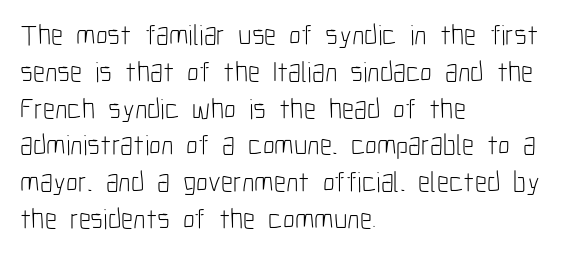
Q: Is the text bold? A: No.
Q: Is the text italic (slanted)? A: No, it is upright.
Q: Is the typeface a serif or a sans-serif typeface? A: Sans-serif.
Q: Is the text underlined? A: No.
Q: How is the paragraph aligned? A: Left-aligned.
Q: Is the spacing between letters normal or unusually wide? A: Normal.
Q: Is the spacing between lines tight, normal or loose? A: Normal.
Q: Width (condensed, normal, or wide)? A: Condensed.
Q: Stroke contrast? A: Low.
Q: x-height? A: Medium.
Q: Monospaced? A: No.
